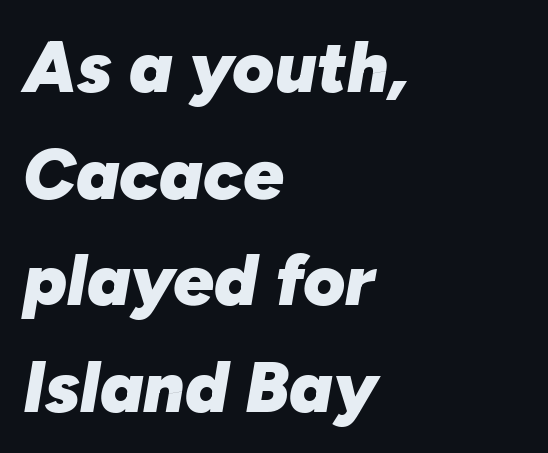
The image shows 72 px heavy type, italic (leaning right); set left-aligned, normal line spacing (1.48x), normal letter spacing, not underlined; low stroke contrast and a medium x-height.
